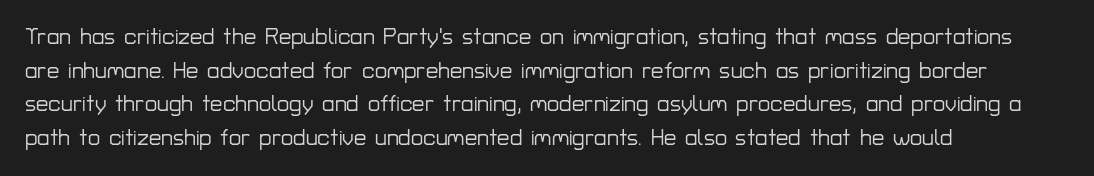
{"italic": "no", "underline": "no", "align": "left", "line_spacing": "normal", "line_spacing_ratio": 1.53, "letter_spacing": "normal", "letter_spacing_em": 0.0, "glyph_px": 22}
